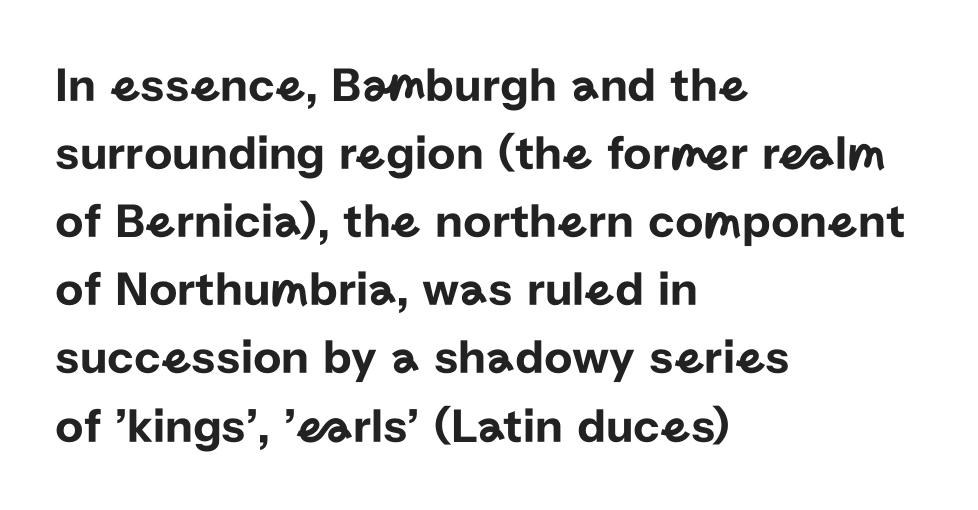
The image shows 49 px sans-serif type, upright; set left-aligned, normal line spacing (1.39x), normal letter spacing, not underlined; low stroke contrast and a medium x-height.
